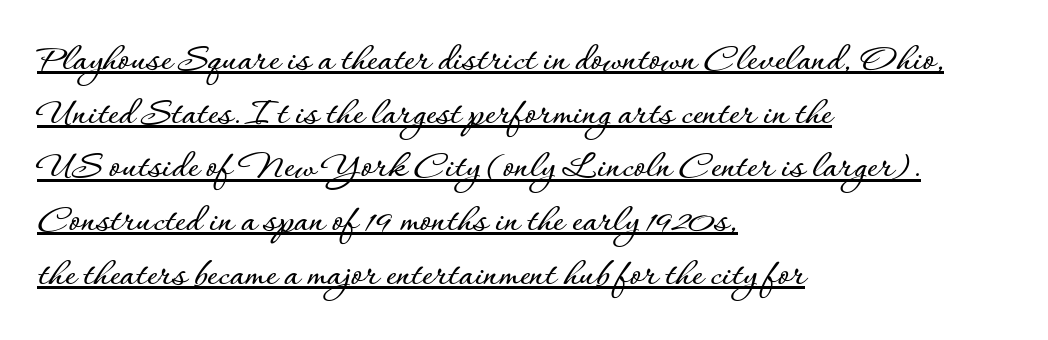
Q: Is the text italic (slanted)? A: Yes.
Q: Is the text underlined? A: Yes.
Q: How is the paragraph aligned? A: Left-aligned.
Q: Is the spacing between letters normal or unusually wide? A: Normal.
Q: Is the spacing between lines tight, normal or loose? A: Normal.
Q: Width (condensed, normal, or wide)? A: Normal.
Q: Stroke contrast? A: Low.
Q: x-height? A: Small.
Q: Monospaced? A: No.
